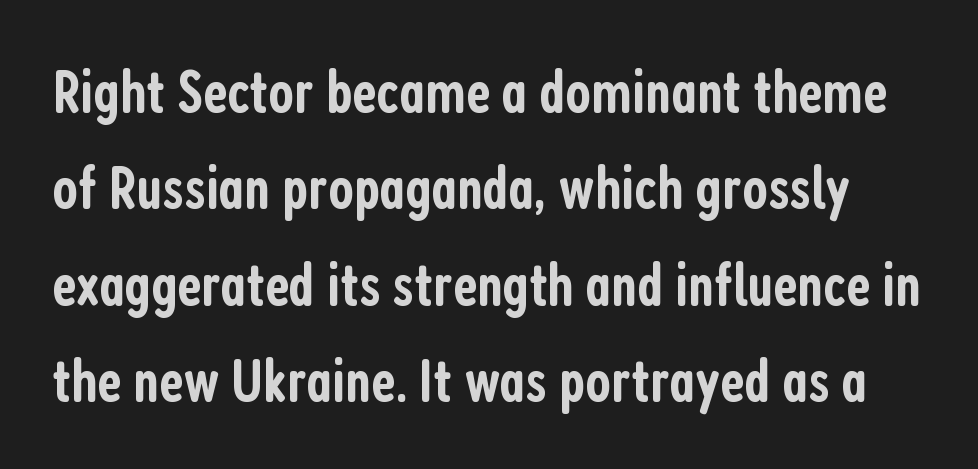
The image shows 61 px semibold, condensed sans-serif type, upright; set normal line spacing (1.58x), normal letter spacing, not underlined; low stroke contrast and a medium x-height.
